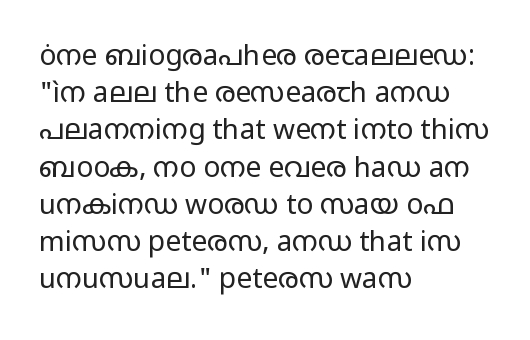
{"serif": "no", "italic": "no", "bold": "no", "weight": "regular", "width": "wide", "stroke_contrast": "low", "x_height": "medium", "monospaced": "no", "underline": "no", "align": "left", "line_spacing": "normal", "line_spacing_ratio": 1.33, "letter_spacing": "normal", "letter_spacing_em": 0.0, "glyph_px": 28}
